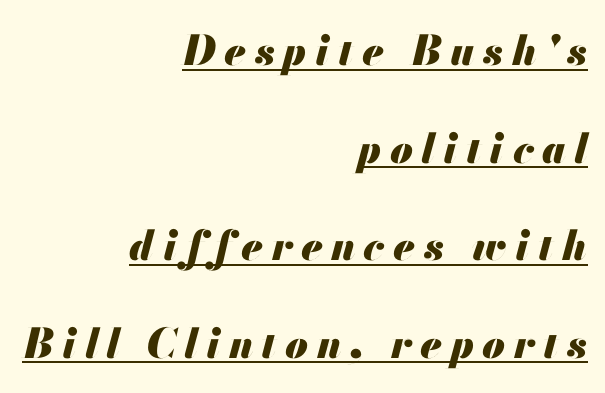
The image shows 41 px heavy type, italic (leaning right); set right-aligned, loose line spacing (2.38x), unusually wide letter spacing (+0.21 em), underlined; medium stroke contrast and a small x-height.
